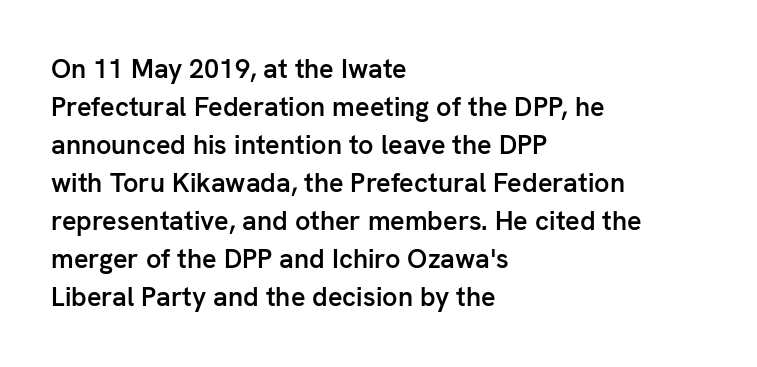
Q: Is the text bold? A: Semi-bold.
Q: Is the text italic (slanted)? A: No, it is upright.
Q: Is the text underlined? A: No.
Q: How is the paragraph aligned? A: Left-aligned.
Q: Is the spacing between letters normal or unusually wide? A: Normal.
Q: Is the spacing between lines tight, normal or loose? A: Normal.
